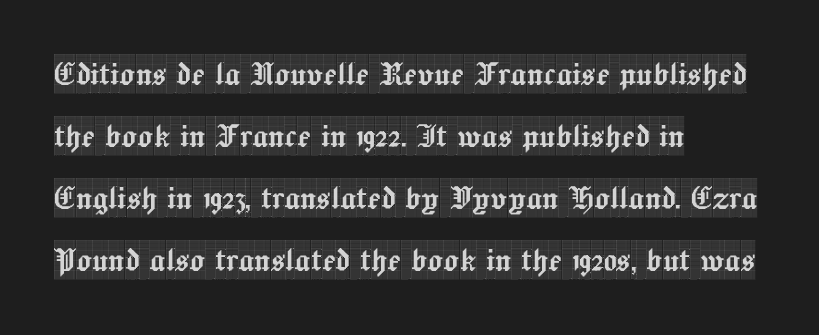
Q: Is the text italic (slanted)? A: No, it is upright.
Q: Is the typeface a serif or a sans-serif typeface? A: Serif.
Q: Is the text underlined? A: No.
Q: How is the paragraph aligned? A: Left-aligned.
Q: Is the spacing between letters normal or unusually wide? A: Normal.
Q: Is the spacing between lines tight, normal or loose? A: Normal.
Q: Width (condensed, normal, or wide)? A: Condensed.
Q: x-height? A: Large.
Q: Monospaced? A: No.
